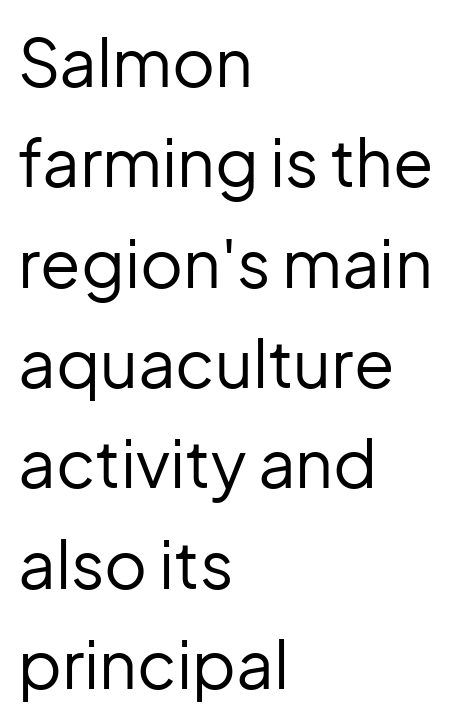
Q: Is the text bold? A: No.
Q: Is the text italic (slanted)? A: No, it is upright.
Q: Is the typeface a serif or a sans-serif typeface? A: Sans-serif.
Q: Is the text underlined? A: No.
Q: How is the paragraph aligned? A: Left-aligned.
Q: Is the spacing between letters normal or unusually wide? A: Normal.
Q: Is the spacing between lines tight, normal or loose? A: Normal.
Q: Width (condensed, normal, or wide)? A: Normal.
Q: Stroke contrast? A: Low.
Q: x-height? A: Medium.
Q: Monospaced? A: No.
